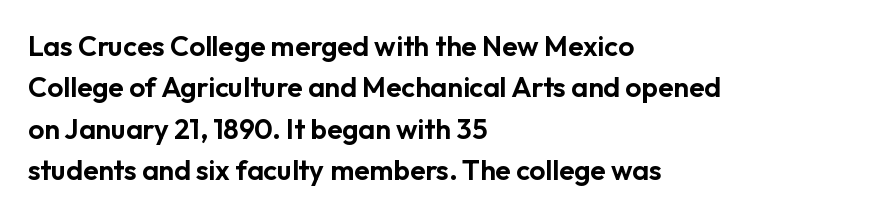
Left-aligned paragraph, ragged on the right. Notice how the stems are strictly vertical — no italics here. Varying glyph widths throughout — classic text-font behaviour. This block has exactly the height ordinary leading produces. Stroke terminals: plain, sans-serif. Glyph-to-glyph distance matches everyday printed text.
